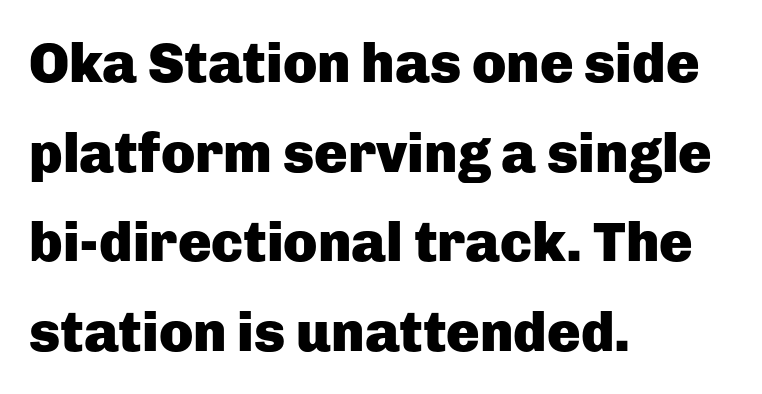
The image shows 56 px heavy sans-serif type, upright; set left-aligned, normal line spacing (1.6x), normal letter spacing, not underlined; low stroke contrast and a medium x-height.
